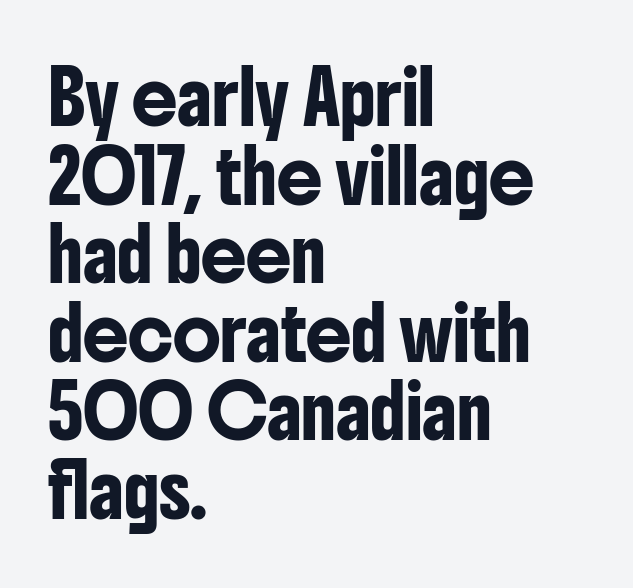
{"serif": "no", "italic": "no", "width": "condensed", "stroke_contrast": "low", "x_height": "medium", "monospaced": "no", "underline": "no", "align": "left", "line_spacing": "normal", "line_spacing_ratio": 1.54, "letter_spacing": "normal", "letter_spacing_em": 0.0, "glyph_px": 51}
